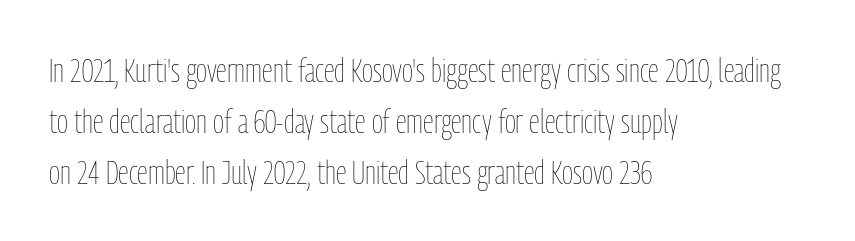
The image shows 34 px thin, condensed type, upright; set left-aligned, normal line spacing (1.5x), normal letter spacing, not underlined; low stroke contrast and a medium x-height.
